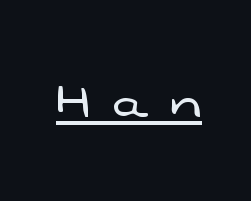
The image shows 68 px light sans-serif type; set unusually wide letter spacing (+0.36 em), underlined; low stroke contrast and a medium x-height.
